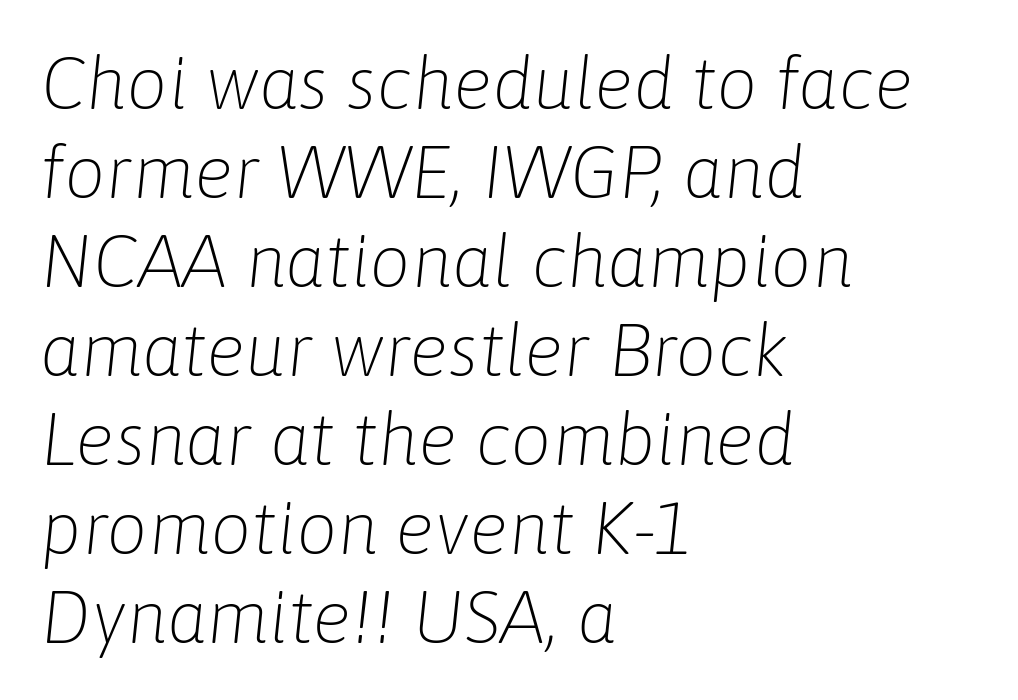
Q: Is the text bold? A: No.
Q: Is the text italic (slanted)? A: Yes, it leans right by about 6 degrees.
Q: Is the text underlined? A: No.
Q: How is the paragraph aligned? A: Left-aligned.
Q: Is the spacing between letters normal or unusually wide? A: Normal.
Q: Width (condensed, normal, or wide)? A: Normal.
Q: Stroke contrast? A: Low.
Q: x-height? A: Medium.
Q: Monospaced? A: No.
